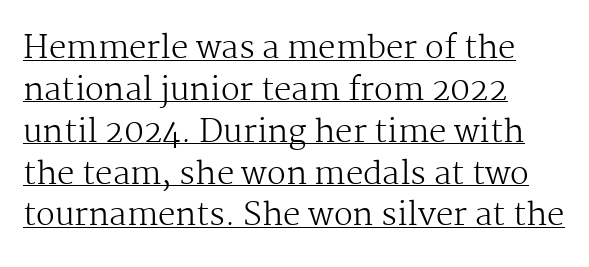
{"serif": "yes", "italic": "no", "bold": "no", "weight": "regular", "width": "normal", "stroke_contrast": "medium", "x_height": "medium", "monospaced": "no", "underline": "yes", "align": "left", "line_spacing": "normal", "line_spacing_ratio": 1.35, "letter_spacing": "normal", "letter_spacing_em": 0.0, "glyph_px": 31}
